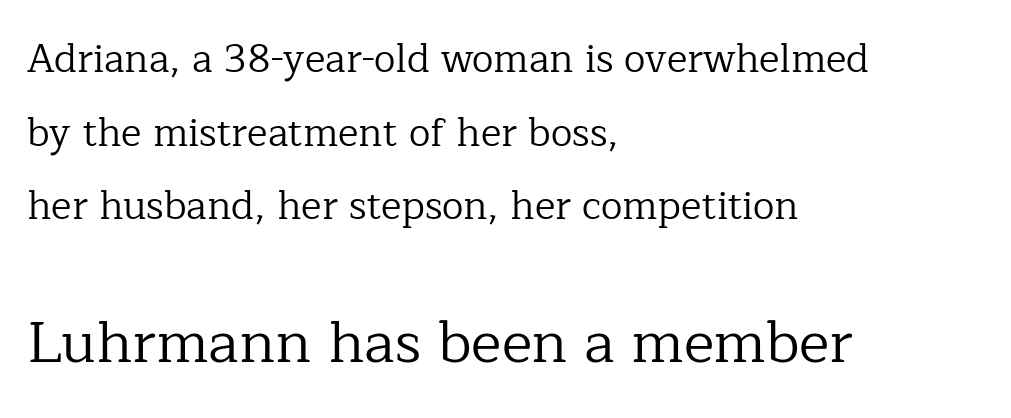
Observe the ordinary spacing: letters are neighbours, not strangers. Horizontally, the lines are justified to the leading edge only. These lines are rendered in a variable-pitch font. To sum up the face: it has serifs. A quiet, ordinary-to-light weight characterises the typeface.
